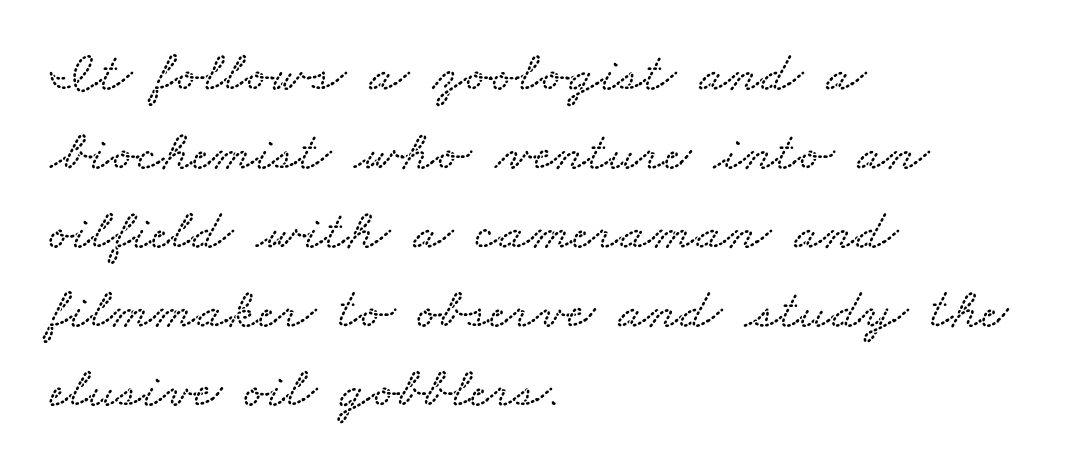
Q: Is the text underlined? A: No.
Q: How is the paragraph aligned? A: Left-aligned.
Q: Is the spacing between letters normal or unusually wide? A: Normal.
Q: Is the spacing between lines tight, normal or loose? A: Normal.
Q: Width (condensed, normal, or wide)? A: Wide.
Q: Stroke contrast? A: Low.
Q: x-height? A: Small.
Q: Monospaced? A: No.
